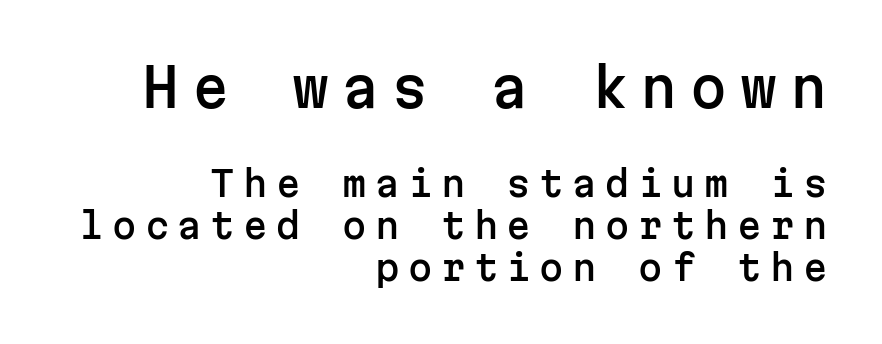
{"serif": "no", "italic": "no", "width": "normal", "stroke_contrast": "low", "x_height": "medium", "monospaced": "yes", "underline": "no", "align": "right", "line_spacing_ratio": 1.21, "letter_spacing": "wide", "letter_spacing_em": 0.24, "larger_block": "first", "size_ratio": 1.51, "glyph_px": 53}
